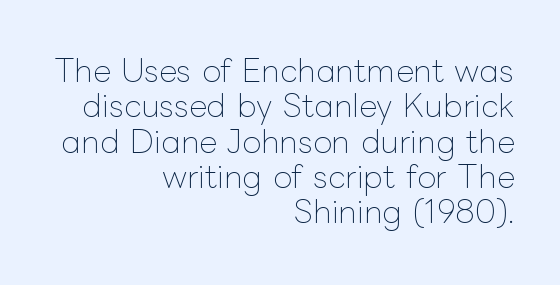
{"italic": "no", "bold": "no", "weight": "thin", "width": "normal", "stroke_contrast": "low", "x_height": "medium", "monospaced": "no", "underline": "no", "align": "right", "line_spacing": "tight", "line_spacing_ratio": 1.14, "letter_spacing": "normal", "letter_spacing_em": 0.0, "glyph_px": 31}
